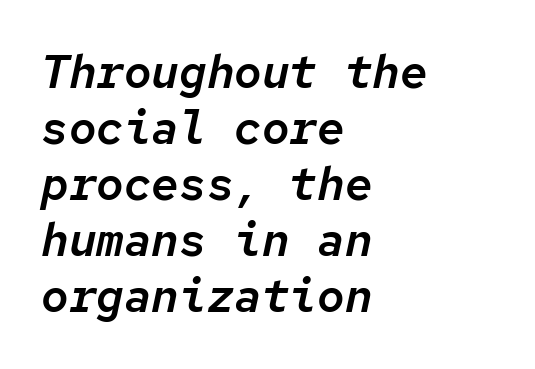
The image shows 46 px text type, italic (leaning right), monospaced; set left-aligned, line spacing 1.22x, normal letter spacing, not underlined; low stroke contrast and a medium x-height.
